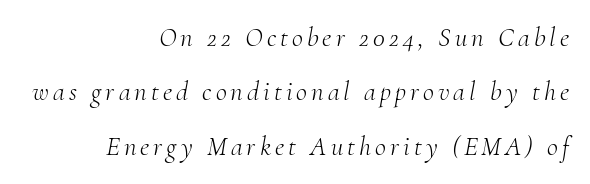
Q: Is the text bold? A: No.
Q: Is the text italic (slanted)? A: Yes, it leans right by about 10 degrees.
Q: Is the text underlined? A: No.
Q: How is the paragraph aligned? A: Right-aligned.
Q: Is the spacing between lines tight, normal or loose? A: Loose.
